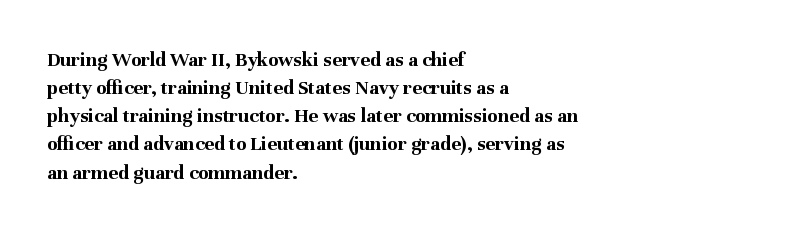
Q: Is the text bold? A: Yes.
Q: Is the text italic (slanted)? A: No, it is upright.
Q: Is the text underlined? A: No.
Q: How is the paragraph aligned? A: Left-aligned.
Q: Is the spacing between letters normal or unusually wide? A: Normal.
Q: Is the spacing between lines tight, normal or loose? A: Normal.
